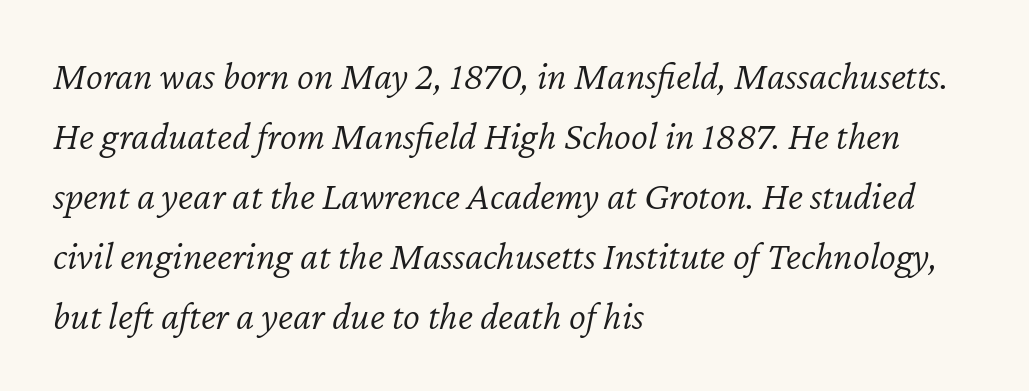
{"italic": "yes", "lean": "right", "slant_degrees": 12, "bold": "no", "weight": "light", "width": "normal", "stroke_contrast": "low", "x_height": "medium", "monospaced": "no", "underline": "no", "align": "left", "line_spacing": "normal", "line_spacing_ratio": 1.5, "letter_spacing": "normal", "letter_spacing_em": 0.0, "glyph_px": 40}
